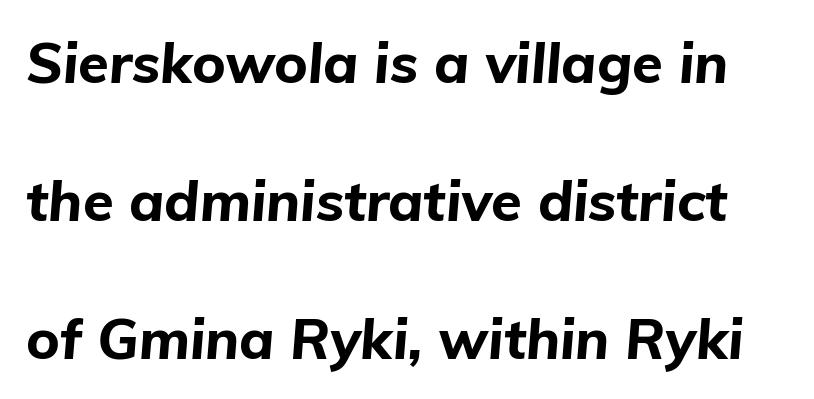
The image shows 56 px bold type, italic (leaning right); set loose line spacing (2.46x), normal letter spacing, not underlined; low stroke contrast and a medium x-height.
